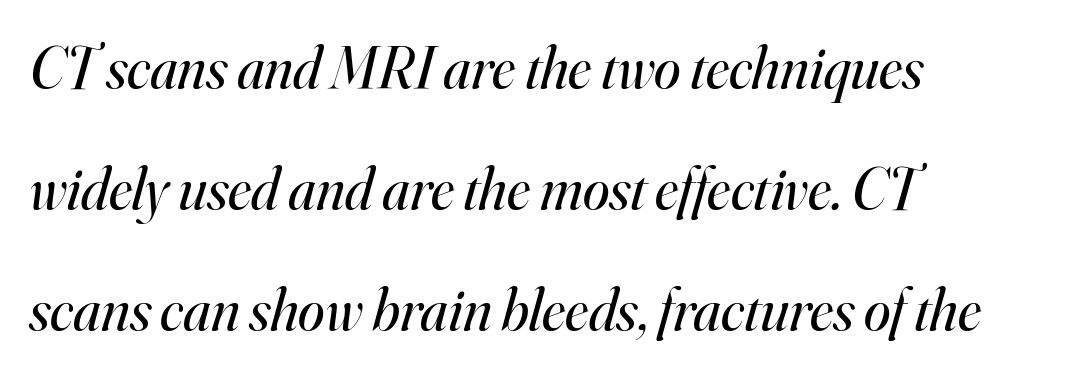
Q: Is the text bold? A: No.
Q: Is the text italic (slanted)? A: Yes, it leans right by about 16 degrees.
Q: Is the typeface a serif or a sans-serif typeface? A: Serif.
Q: Is the text underlined? A: No.
Q: How is the paragraph aligned? A: Left-aligned.
Q: Is the spacing between letters normal or unusually wide? A: Normal.
Q: Is the spacing between lines tight, normal or loose? A: Loose.
Q: Width (condensed, normal, or wide)? A: Normal.
Q: Stroke contrast? A: High.
Q: x-height? A: Small.
Q: Monospaced? A: No.
